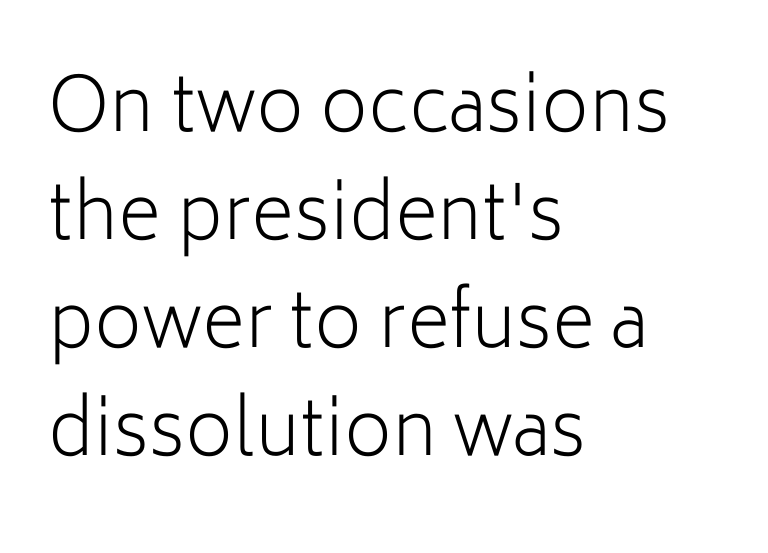
The image shows 74 px light sans-serif type, upright; set left-aligned, normal line spacing (1.46x), normal letter spacing, not underlined; low stroke contrast and a medium x-height.
